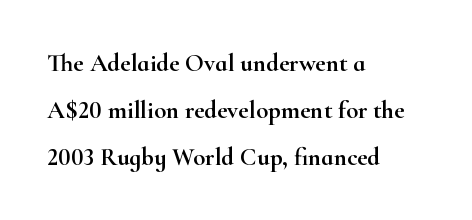
The image shows 25 px text type, upright; set left-aligned, line spacing 1.88x, normal letter spacing, not underlined.
